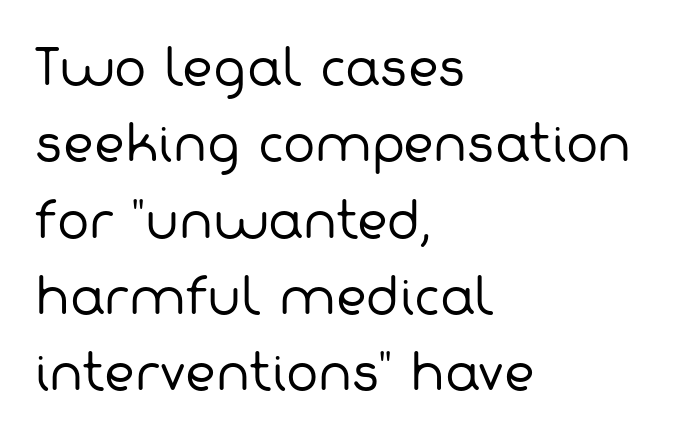
What's the leading like? Ordinary, nothing unusual. Do the characters align in a grid? No, the font is proportional. Letterform terminals end flat and unadorned throughout the passage. Compared with typical body copy, the letter spacing here is the same.
